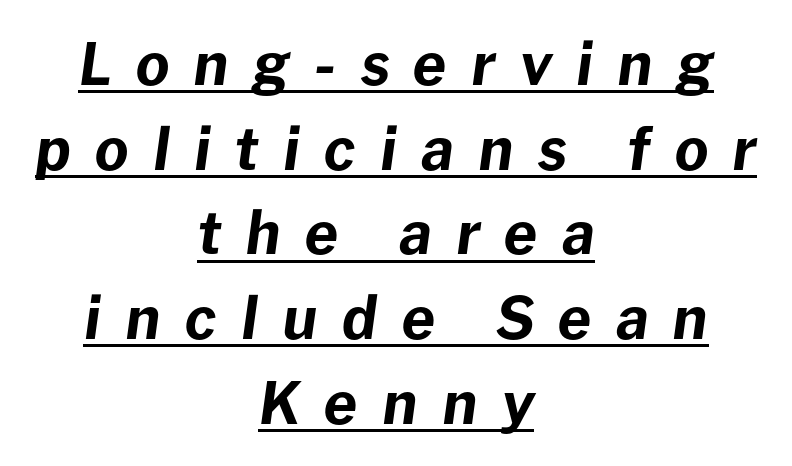
Q: Is the text bold? A: Yes.
Q: Is the text italic (slanted)? A: Yes, it leans right by about 8 degrees.
Q: Is the text underlined? A: Yes.
Q: How is the paragraph aligned? A: Centered.
Q: Is the spacing between letters normal or unusually wide? A: Unusually wide.
Q: Is the spacing between lines tight, normal or loose? A: Normal.
Q: Width (condensed, normal, or wide)? A: Normal.
Q: Stroke contrast? A: Low.
Q: x-height? A: Medium.
Q: Monospaced? A: No.
